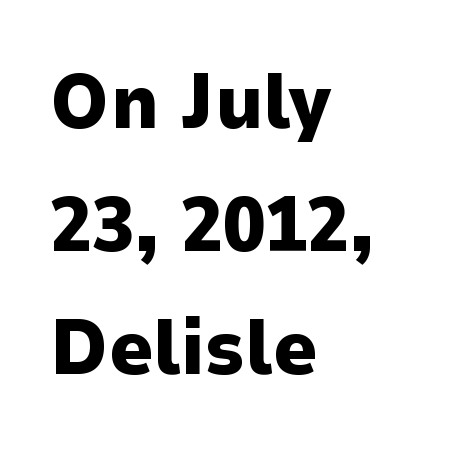
{"serif": "no", "italic": "no", "bold": "yes", "weight": "heavy", "width": "normal", "stroke_contrast": "low", "x_height": "medium", "monospaced": "no", "underline": "no", "align": "left", "line_spacing": "normal", "line_spacing_ratio": 1.6, "letter_spacing": "normal", "letter_spacing_em": 0.0, "glyph_px": 77}
